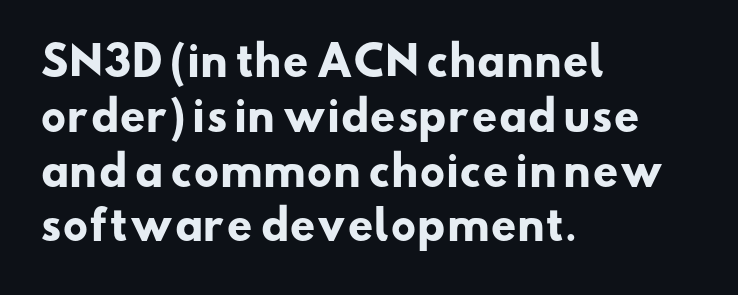
The image shows 40 px heavy, wide sans-serif type; set left-aligned, normal line spacing (1.37x), normal letter spacing, not underlined; low stroke contrast and a small x-height.
